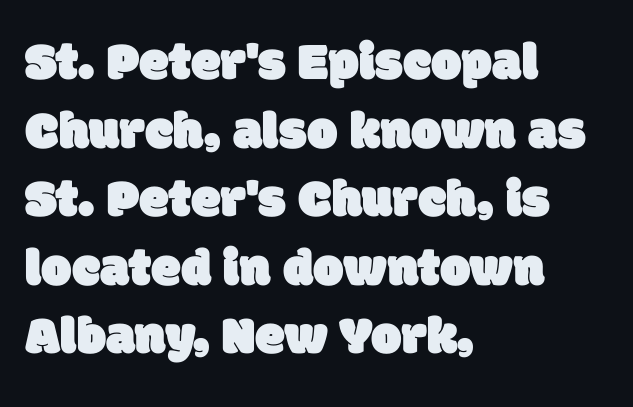
The type family on display is of the sans-serif kind. The face used here is proportionally spaced, like ordinary book or web type. Horizontal alignment here is leftward, the default for most running prose. Just letters on the line, the space beneath them empty.
